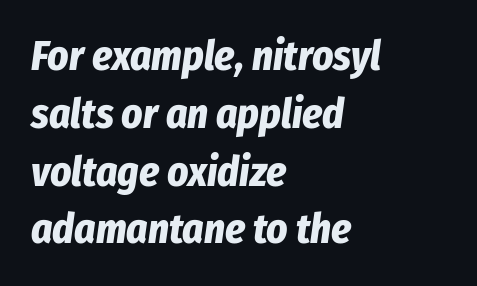
The image shows 41 px bold, condensed type, italic (leaning right); set left-aligned, normal line spacing (1.41x), normal letter spacing, not underlined; low stroke contrast and a medium x-height.
